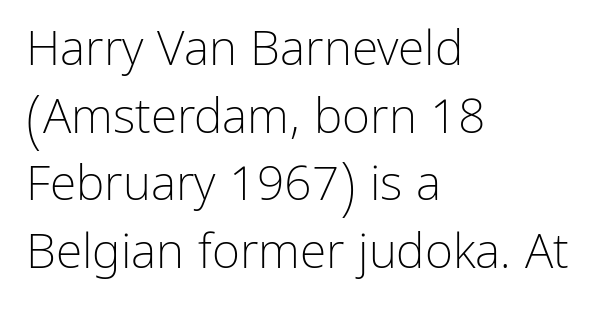
The image shows 48 px light sans-serif type, upright; set left-aligned, normal line spacing (1.41x), normal letter spacing, not underlined; low stroke contrast and a medium x-height.
